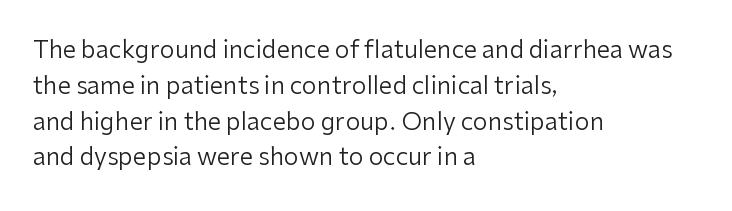
{"italic": "no", "bold": "no", "underline": "no", "align": "left", "line_spacing": "normal", "line_spacing_ratio": 1.49, "letter_spacing": "normal", "letter_spacing_em": 0.0, "glyph_px": 24}
